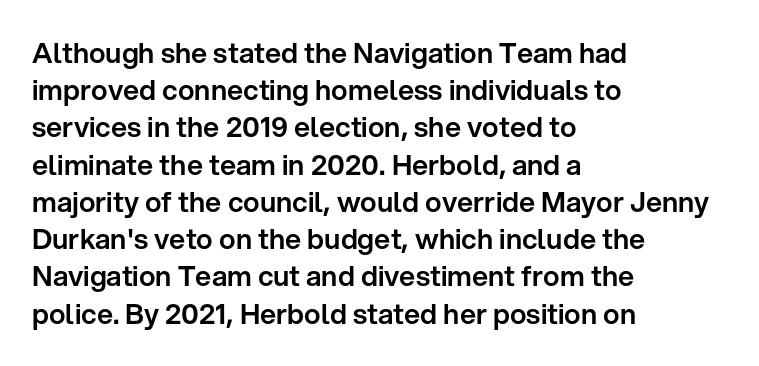
Q: Is the text italic (slanted)? A: No, it is upright.
Q: Is the typeface a serif or a sans-serif typeface? A: Sans-serif.
Q: Is the text underlined? A: No.
Q: How is the paragraph aligned? A: Left-aligned.
Q: Is the spacing between letters normal or unusually wide? A: Normal.
Q: Is the spacing between lines tight, normal or loose? A: Normal.
Q: Width (condensed, normal, or wide)? A: Normal.
Q: Stroke contrast? A: Low.
Q: x-height? A: Medium.
Q: Monospaced? A: No.
